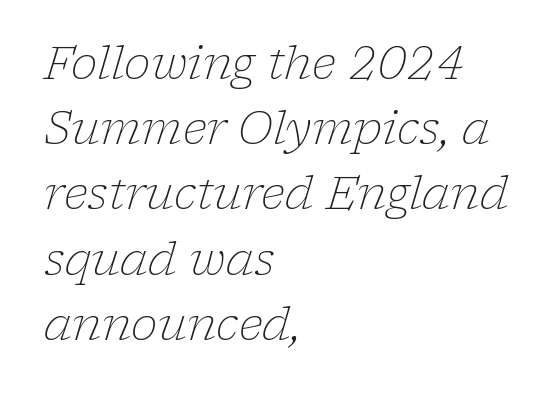
The image shows 45 px light serif type, italic (leaning right); set left-aligned, normal line spacing (1.45x), normal letter spacing, not underlined; low stroke contrast and a medium x-height.
